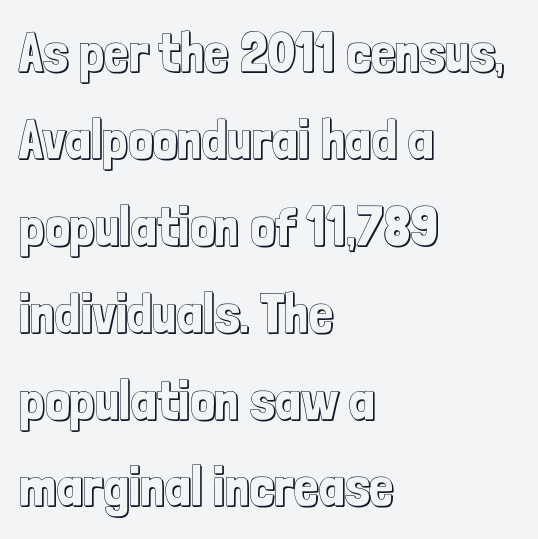
Q: Is the text italic (slanted)? A: No, it is upright.
Q: Is the text underlined? A: No.
Q: How is the paragraph aligned? A: Left-aligned.
Q: Is the spacing between letters normal or unusually wide? A: Normal.
Q: Is the spacing between lines tight, normal or loose? A: Normal.
Q: Width (condensed, normal, or wide)? A: Condensed.
Q: x-height? A: Medium.
Q: Monospaced? A: No.
